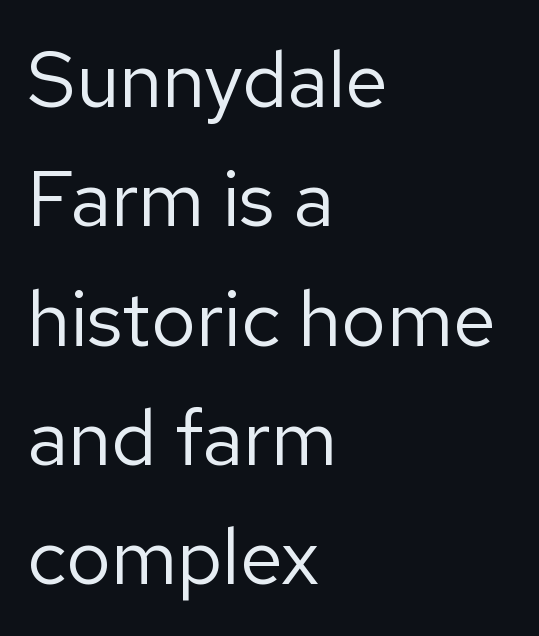
{"serif": "no", "italic": "no", "bold": "no", "weight": "regular", "width": "normal", "stroke_contrast": "low", "x_height": "medium", "monospaced": "no", "underline": "no", "align": "left", "line_spacing": "normal", "line_spacing_ratio": 1.53, "letter_spacing": "normal", "letter_spacing_em": 0.0, "glyph_px": 78}
